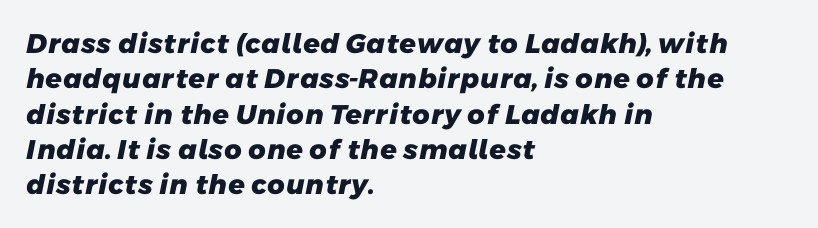
{"bold": "yes", "underline": "no", "align": "left", "line_spacing": "normal", "line_spacing_ratio": 1.31, "letter_spacing": "normal", "letter_spacing_em": 0.0, "glyph_px": 27}
